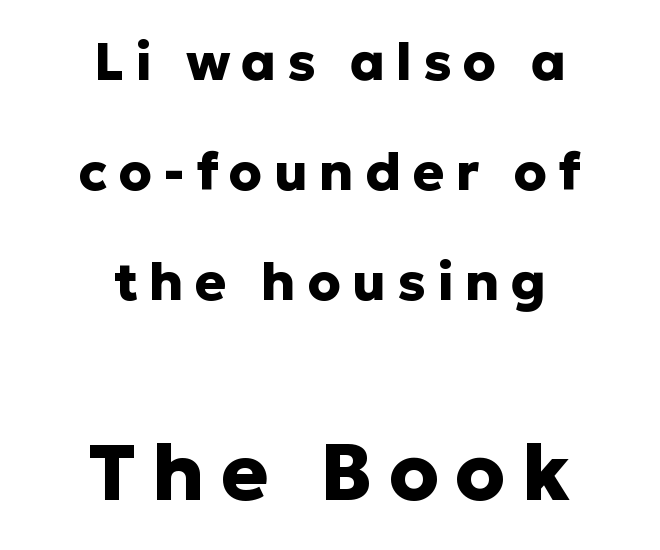
The words here are not underlined. Compared with a flush-left layout, this one balances lines on the center instead. The emphasis by scale lands on block number two, below. The type sits square on the baseline with zero lean.
